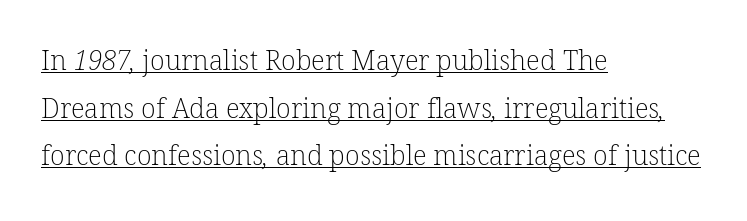
{"bold": "no", "underline": "yes", "align": "left", "line_spacing_ratio": 1.76, "letter_spacing": "normal", "letter_spacing_em": 0.0, "glyph_px": 27}
